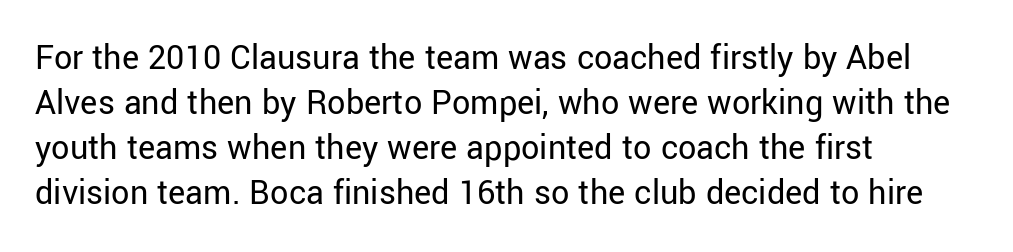
The image shows 36 px regular-weight sans-serif type, upright; set left-aligned, normal line spacing (1.25x), normal letter spacing, not underlined; low stroke contrast and a medium x-height.
